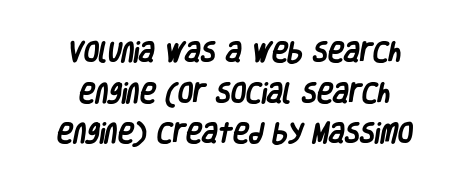
The image shows 22 px bold type; set line spacing 1.85x, normal letter spacing, not underlined.
